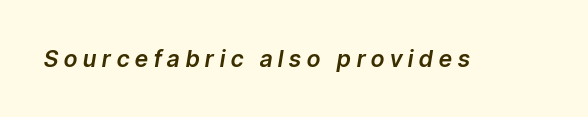
The image shows 23 px text type, italic (leaning right); set unusually wide letter spacing (+0.26 em), not underlined.
